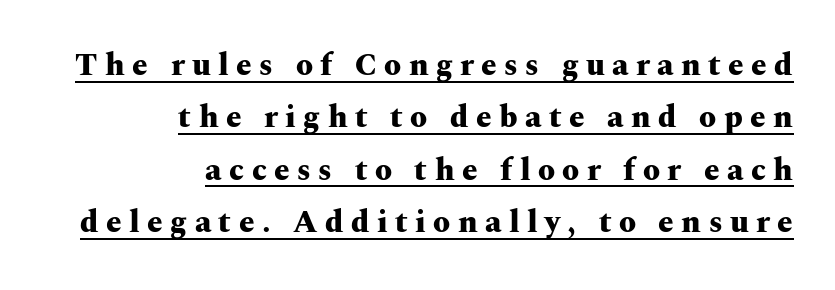
Does the lettering tilt? It doesn't — this is upright. A typesetter would call this leading conventional body-copy spacing. Display-style spreading of the glyphs; the letterfit is very open. Check the space under the baseline: a stroke is drawn there.
